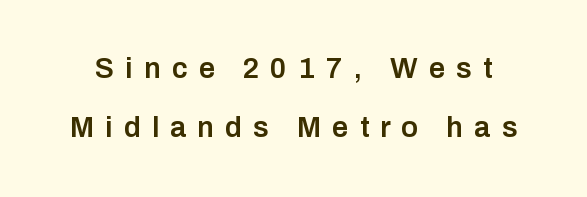
The rendering uses natural spacing where letterforms have individual widths. Each glyph is drawn with semibold strokes, heavier than normal yet not fully bold. Nobody drew a line under any word here. Observe the absence of serifs on each vertical stroke in this sample. The type is letterspaced generously, with wide tracking. Posture: upright roman.
